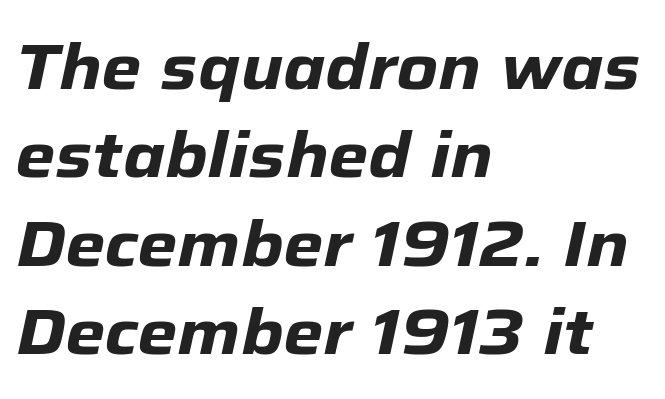
Q: Is the text bold? A: Yes.
Q: Is the text italic (slanted)? A: Yes, it leans right by about 12 degrees.
Q: Is the text underlined? A: No.
Q: How is the paragraph aligned? A: Left-aligned.
Q: Is the spacing between letters normal or unusually wide? A: Normal.
Q: Is the spacing between lines tight, normal or loose? A: Normal.
Q: Width (condensed, normal, or wide)? A: Normal.
Q: Stroke contrast? A: Low.
Q: x-height? A: Medium.
Q: Monospaced? A: No.
